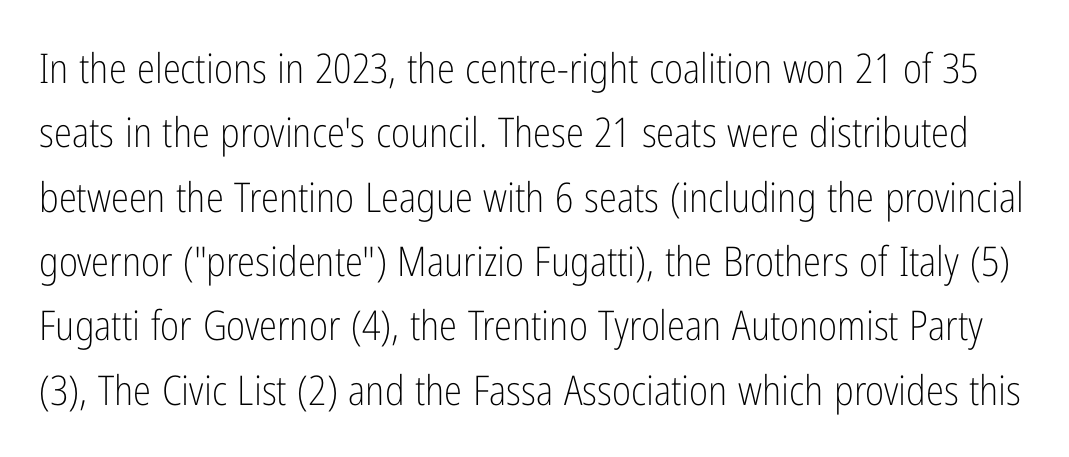
The strokes are not fattened; the text isn't bold. Stroke terminals: plain, sans-serif. Unmarked baselines from the first word to the last. Is there much room between lines? A standard amount, neither cramped nor airy. The letterforms sit shoulder to shoulder at normal distance. This sample has the flowing, uneven cadence of proportional lettering.
